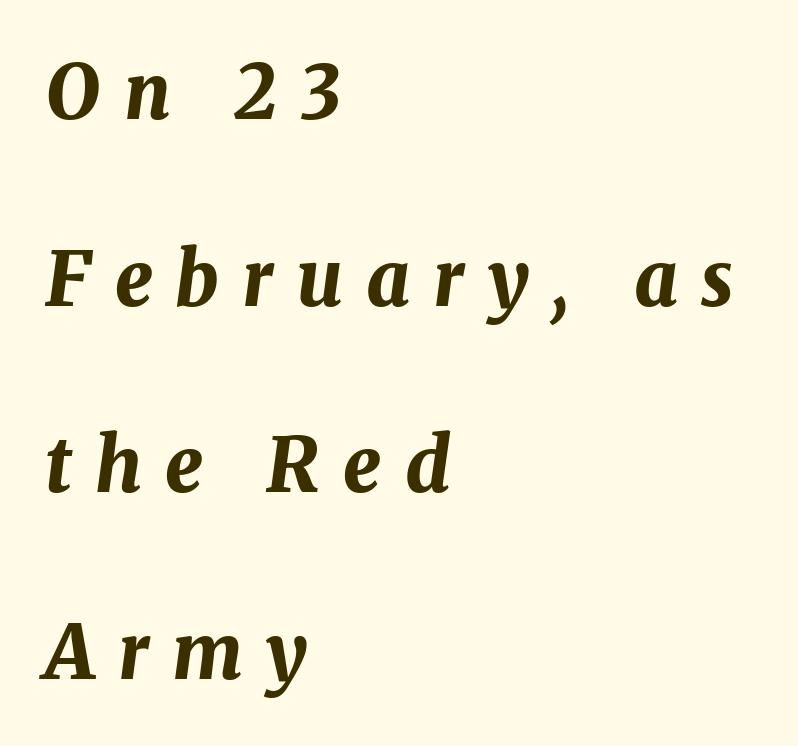
{"italic": "yes", "lean": "right", "slant_degrees": 8, "bold": "yes", "weight": "bold", "width": "normal", "stroke_contrast": "medium", "x_height": "medium", "monospaced": "no", "underline": "no", "align": "left", "line_spacing": "loose", "line_spacing_ratio": 2.49, "letter_spacing": "wide", "letter_spacing_em": 0.31, "glyph_px": 75}
